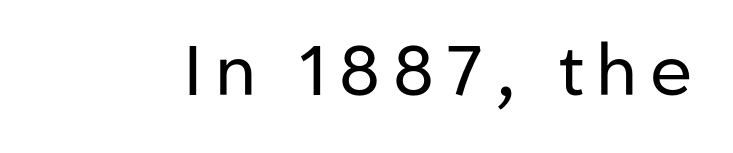
The image shows 70 px regular-weight sans-serif type, upright; set not underlined; low stroke contrast and a medium x-height.
